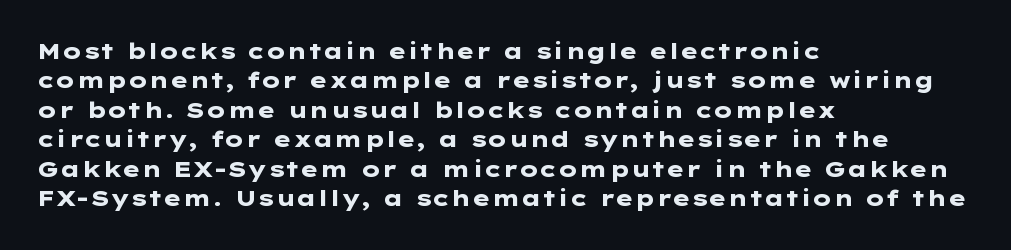
Q: Is the text bold? A: Yes.
Q: Is the text italic (slanted)? A: No, it is upright.
Q: Is the text underlined? A: No.
Q: How is the paragraph aligned? A: Left-aligned.
Q: Is the spacing between letters normal or unusually wide? A: Normal.
Q: Is the spacing between lines tight, normal or loose? A: Normal.
